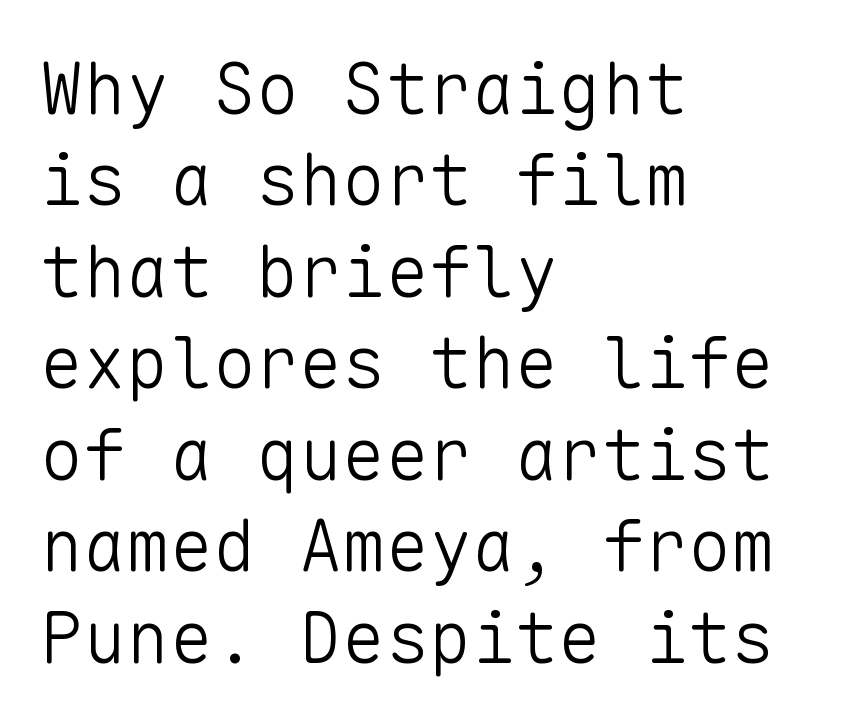
The image shows 72 px light sans-serif type, upright, monospaced; set left-aligned, normal line spacing (1.27x), normal letter spacing, not underlined; low stroke contrast and a medium x-height.
